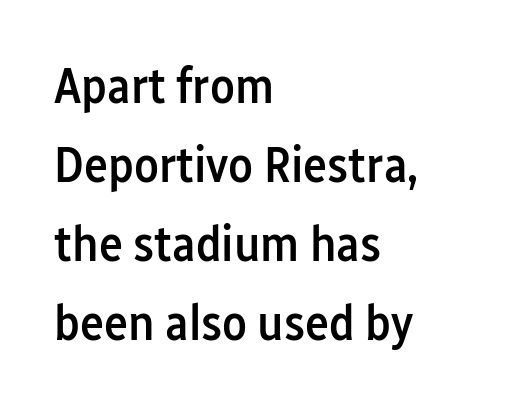
Q: Is the text bold? A: Semi-bold.
Q: Is the text italic (slanted)? A: No, it is upright.
Q: Is the typeface a serif or a sans-serif typeface? A: Sans-serif.
Q: Is the text underlined? A: No.
Q: How is the paragraph aligned? A: Left-aligned.
Q: Is the spacing between letters normal or unusually wide? A: Normal.
Q: Is the spacing between lines tight, normal or loose? A: Normal.
Q: Width (condensed, normal, or wide)? A: Condensed.
Q: Stroke contrast? A: Low.
Q: x-height? A: Medium.
Q: Monospaced? A: No.
